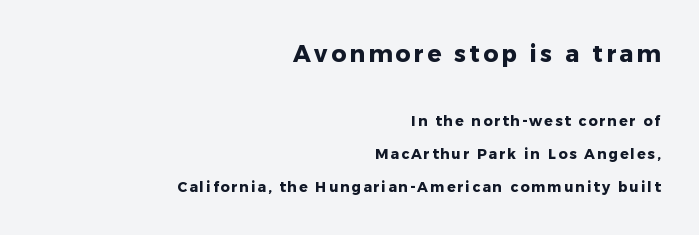
Q: Is the text bold? A: Yes.
Q: Is the text italic (slanted)? A: No, it is upright.
Q: Is the text underlined? A: No.
Q: How is the paragraph aligned? A: Right-aligned.
Q: Is the spacing between lines tight, normal or loose? A: Loose.
Q: Which block of text is set in a larger size, the first (top) or the second (bottom)? A: The first (top) one.
